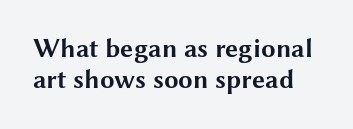
{"italic": "no", "bold": "yes", "underline": "no", "line_spacing_ratio": 1.21, "letter_spacing": "normal", "letter_spacing_em": 0.0, "glyph_px": 26}
